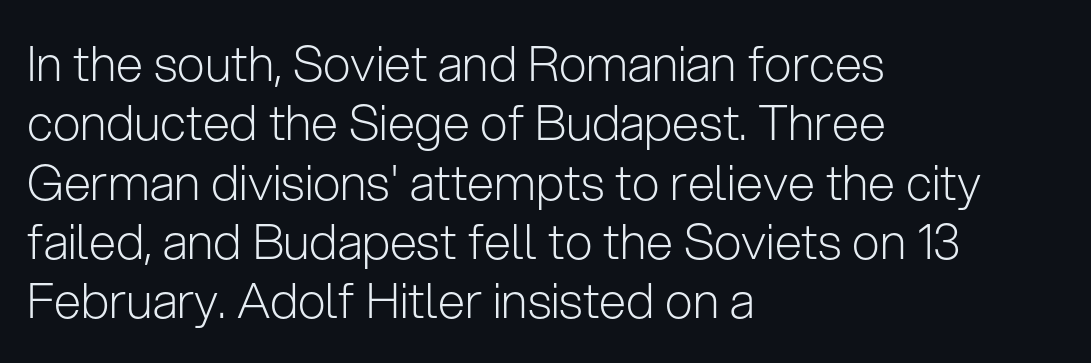
Ordinary non-slanted type is in use. Stroke terminals: plain, sans-serif. All the whitespace from short lines collects on the right. Spacing between characters is what you'd get straight out of the box.
